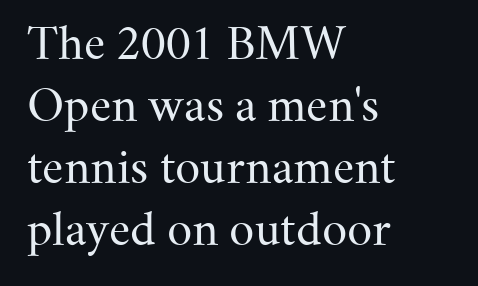
The letters carry serifs — small finishing strokes at the ends of their stems. Notice how the stems are strictly vertical — no italics here. The typesetter chose a ragged-right arrangement here. A clean baseline with only descenders dipping below it. Honestly, the letter spacing is just normal — you wouldn't notice it.
